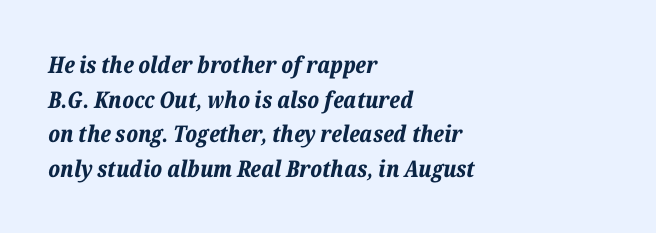
Q: Is the text bold? A: Yes.
Q: Is the text italic (slanted)? A: Yes, it leans right by about 12 degrees.
Q: Is the text underlined? A: No.
Q: How is the paragraph aligned? A: Left-aligned.
Q: Is the spacing between letters normal or unusually wide? A: Normal.
Q: Is the spacing between lines tight, normal or loose? A: Normal.
